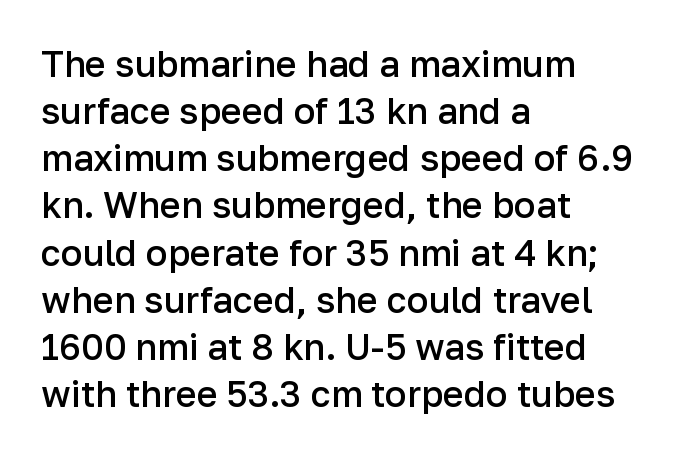
The image shows 36 px semibold sans-serif type, upright; set left-aligned, normal line spacing (1.31x), normal letter spacing, not underlined; low stroke contrast and a medium x-height.
